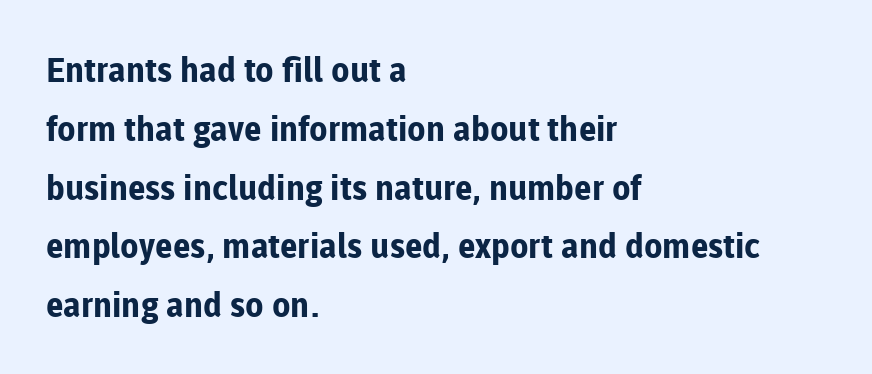
{"serif": "no", "italic": "no", "bold": "yes", "weight": "bold", "width": "normal", "stroke_contrast": "low", "x_height": "medium", "monospaced": "no", "underline": "no", "align": "left", "line_spacing_ratio": 1.73, "letter_spacing": "normal", "letter_spacing_em": 0.0, "glyph_px": 34}
